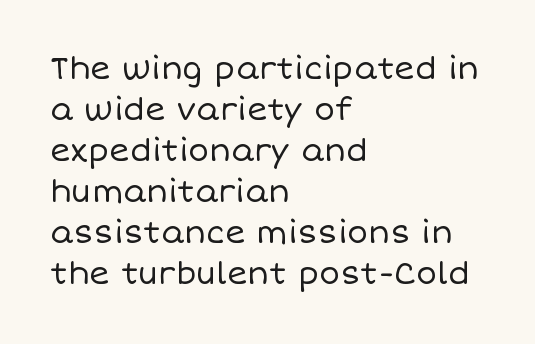
Q: Is the text bold? A: No.
Q: Is the text italic (slanted)? A: No, it is upright.
Q: Is the text underlined? A: No.
Q: How is the paragraph aligned? A: Left-aligned.
Q: Is the spacing between letters normal or unusually wide? A: Normal.
Q: Is the spacing between lines tight, normal or loose? A: Normal.
Q: Width (condensed, normal, or wide)? A: Normal.
Q: Stroke contrast? A: Low.
Q: x-height? A: Large.
Q: Monospaced? A: No.
